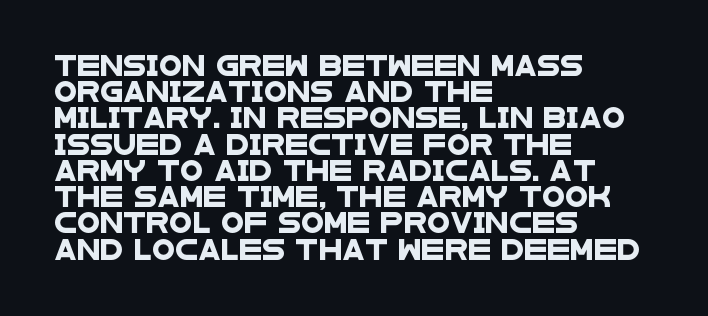
The image shows 21 px text type; set left-aligned, normal line spacing (1.25x), normal letter spacing, not underlined.
